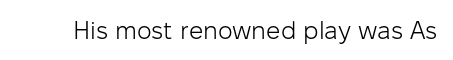
{"italic": "no", "bold": "no", "underline": "no", "letter_spacing": "normal", "letter_spacing_em": 0.0, "glyph_px": 25}
